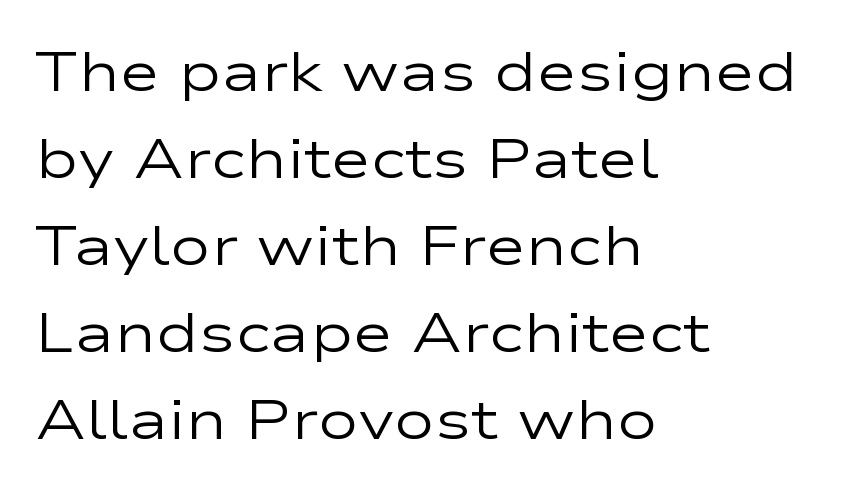
Q: Is the text bold? A: No.
Q: Is the text italic (slanted)? A: No, it is upright.
Q: Is the typeface a serif or a sans-serif typeface? A: Sans-serif.
Q: Is the text underlined? A: No.
Q: How is the paragraph aligned? A: Left-aligned.
Q: Is the spacing between letters normal or unusually wide? A: Normal.
Q: Is the spacing between lines tight, normal or loose? A: Normal.
Q: Width (condensed, normal, or wide)? A: Wide.
Q: Stroke contrast? A: Low.
Q: x-height? A: Medium.
Q: Monospaced? A: No.
